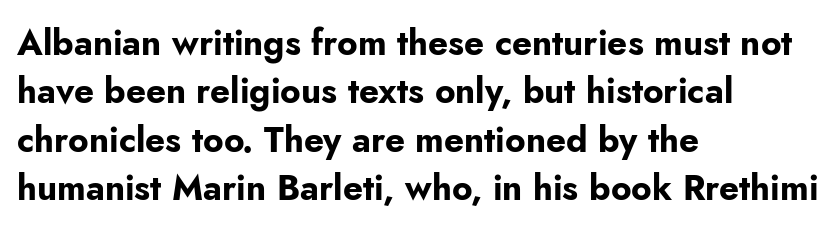
The image shows 35 px bold sans-serif type, upright; set left-aligned, normal line spacing (1.38x), normal letter spacing, not underlined; low stroke contrast and a small x-height.
